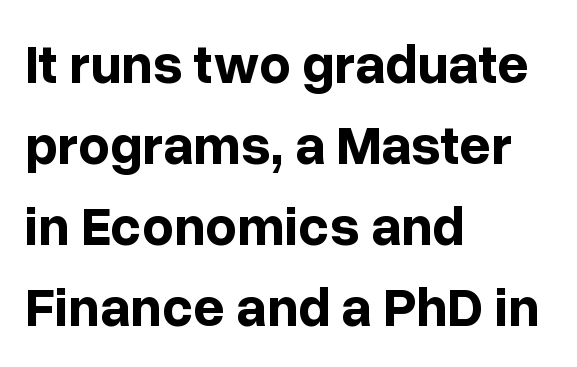
Quick note: not italic, upright. The lines in this sample share a left origin and differ only in where they stop. This sample uses a sans-serif face. This sample has the flowing, uneven cadence of proportional lettering.
